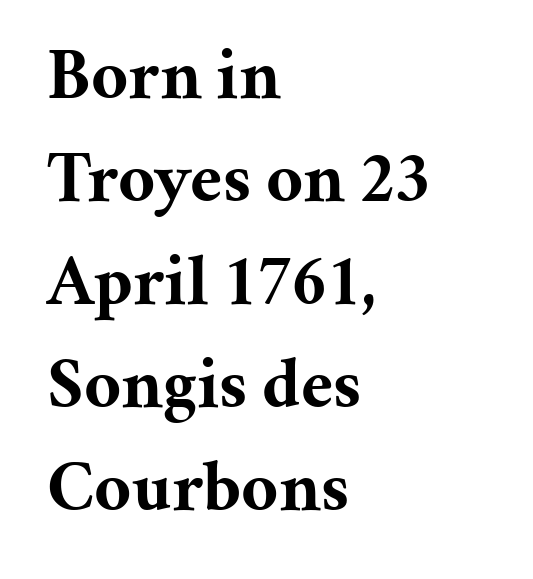
Q: Is the text bold? A: Yes.
Q: Is the text italic (slanted)? A: No, it is upright.
Q: Is the typeface a serif or a sans-serif typeface? A: Serif.
Q: Is the text underlined? A: No.
Q: How is the paragraph aligned? A: Left-aligned.
Q: Is the spacing between letters normal or unusually wide? A: Normal.
Q: Is the spacing between lines tight, normal or loose? A: Normal.
Q: Width (condensed, normal, or wide)? A: Normal.
Q: Stroke contrast? A: Medium.
Q: x-height? A: Medium.
Q: Monospaced? A: No.
